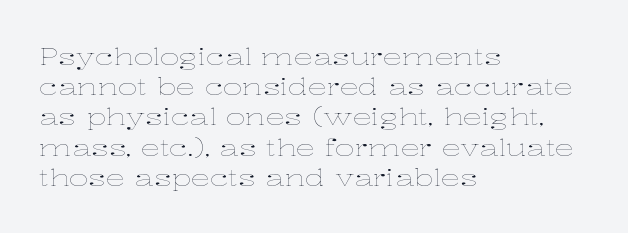
The image shows 24 px text type, upright; set left-aligned, normal line spacing (1.26x), normal letter spacing, not underlined.
